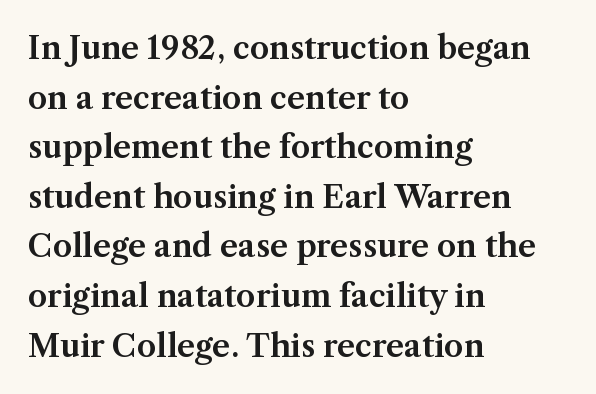
Beneath every word, the page is bare. The letterforms sit shoulder to shoulder at normal distance. Do the characters align in a grid? No, the font is proportional. Style check: upright. The rows are spaced the way most documents space them. Which margin do the lines hug? The left one — the right edge is uneven.
